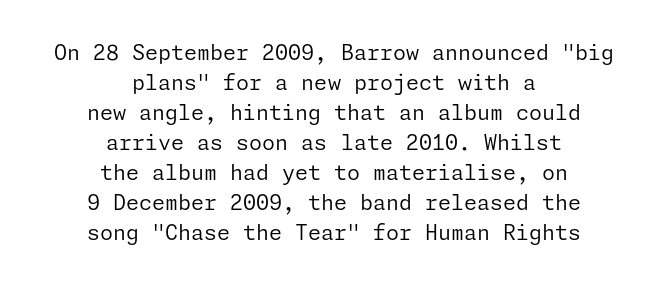
What stands out about the letter spacing? Nothing — it is the standard amount. Every stem runs plumb, perpendicular to the baseline. Bare-footed words on every line. The strokes carry an ordinary text weight at most.
